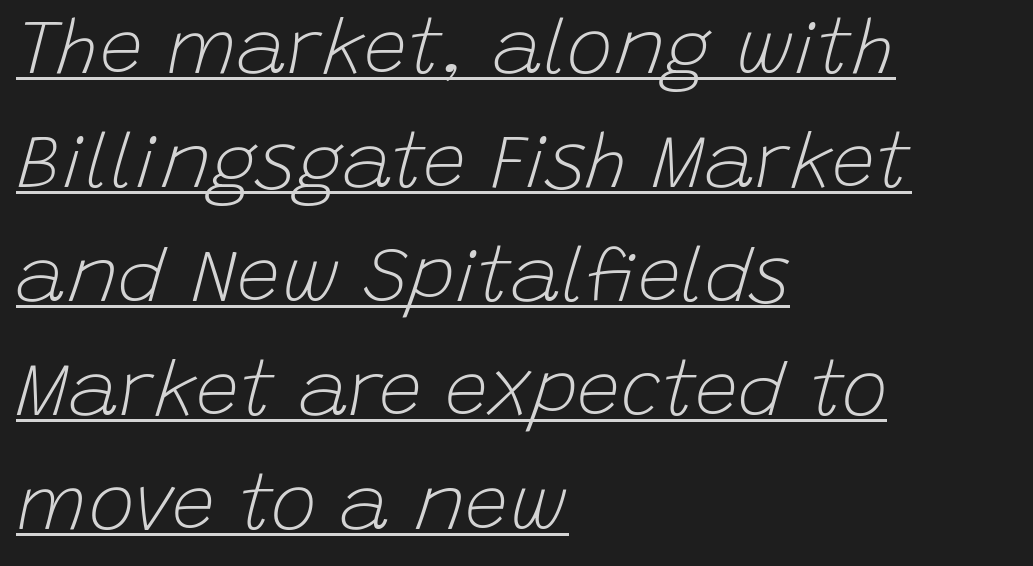
Horizontal alignment here is leftward, the default for most running prose. Heft: none added — not bold. The leading is moderate, giving the passage an even texture. You can see a thin bar hugging the bottom of the glyphs. Do the characters align in a grid? No, the font is proportional. Nothing unusual about the tracking: characters are spaced as the font intends.
